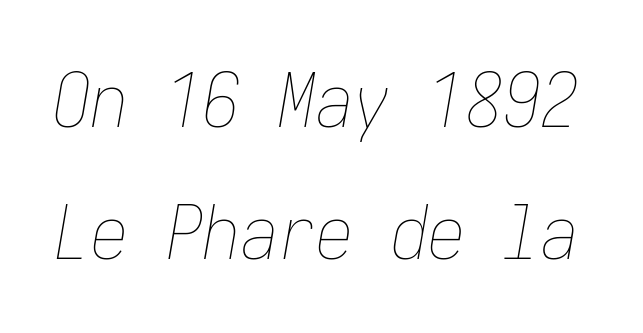
The image shows 75 px thin, condensed type, italic (leaning right); set line spacing 1.76x, normal letter spacing, not underlined; low stroke contrast and a medium x-height.
